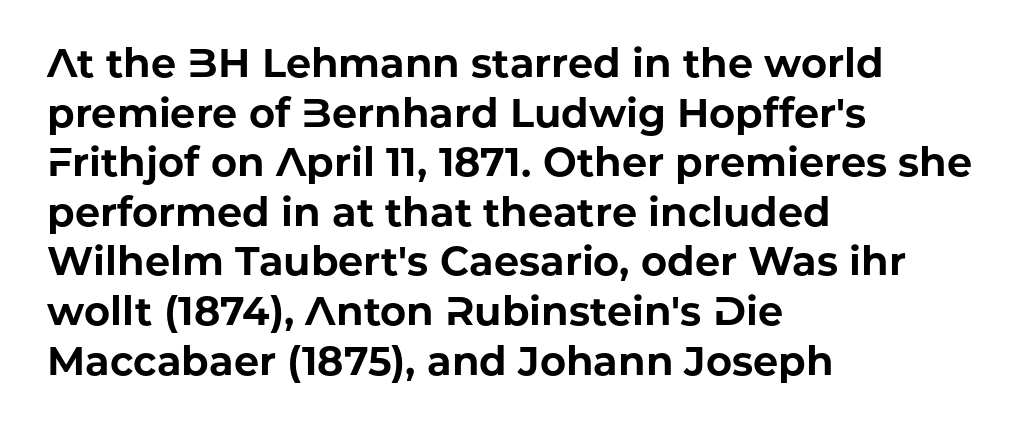
{"serif": "no", "italic": "no", "bold": "yes", "weight": "bold", "width": "normal", "stroke_contrast": "low", "x_height": "medium", "monospaced": "no", "underline": "no", "align": "left", "line_spacing_ratio": 1.24, "letter_spacing": "normal", "letter_spacing_em": 0.0, "glyph_px": 40}
